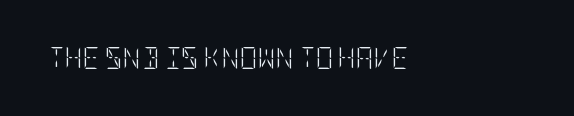
The space directly below the letters is spotless. Quick note: not italic, upright. The line texture is even and compact thanks to regular tracking. These glyphs show unthickened strokes, regular width or finer.
